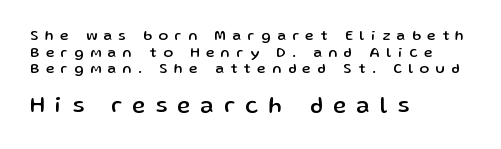
Compare the two chunks: the lower has the greater cap height. Left-aligned paragraph, ragged on the right. The area under the type is left untouched. Look at the tracking — it's clearly loosened, letters drifting apart.
